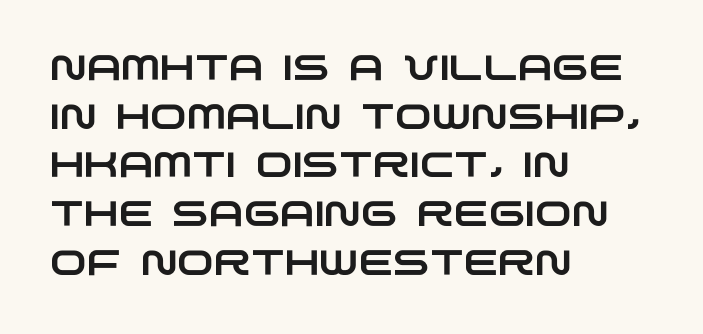
The image shows 35 px wide sans-serif type; set left-aligned, normal line spacing (1.39x), normal letter spacing, not underlined; low stroke contrast and a large x-height.
